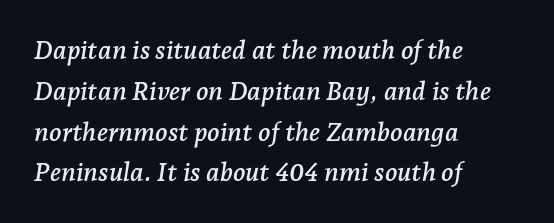
{"italic": "yes", "lean": "right", "slant_degrees": 7, "underline": "no", "align": "left", "line_spacing": "normal", "line_spacing_ratio": 1.57, "letter_spacing": "normal", "letter_spacing_em": 0.0, "glyph_px": 26}
